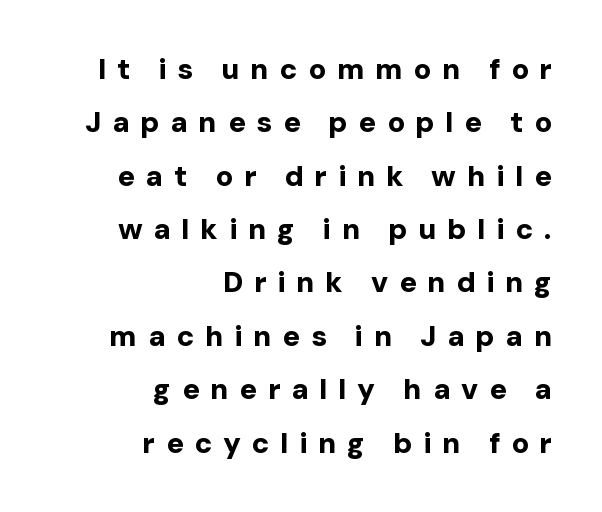
The image shows 29 px bold sans-serif type, upright; set right-aligned, line spacing 1.84x, unusually wide letter spacing (+0.37 em), not underlined; low stroke contrast and a medium x-height.
